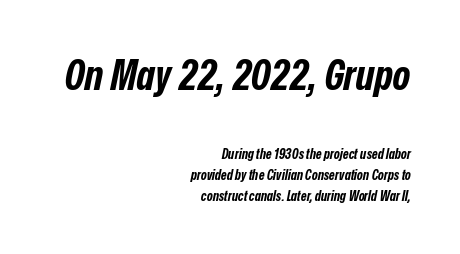
Q: Is the text bold? A: Yes.
Q: Is the text italic (slanted)? A: Yes, it leans right by about 12 degrees.
Q: Is the text underlined? A: No.
Q: How is the paragraph aligned? A: Right-aligned.
Q: Is the spacing between letters normal or unusually wide? A: Normal.
Q: Is the spacing between lines tight, normal or loose? A: Normal.
Q: Which block of text is set in a larger size, the first (top) or the second (bottom)? A: The first (top) one.
Q: Width (condensed, normal, or wide)? A: Condensed.
Q: Stroke contrast? A: Low.
Q: x-height? A: Medium.
Q: Monospaced? A: No.
